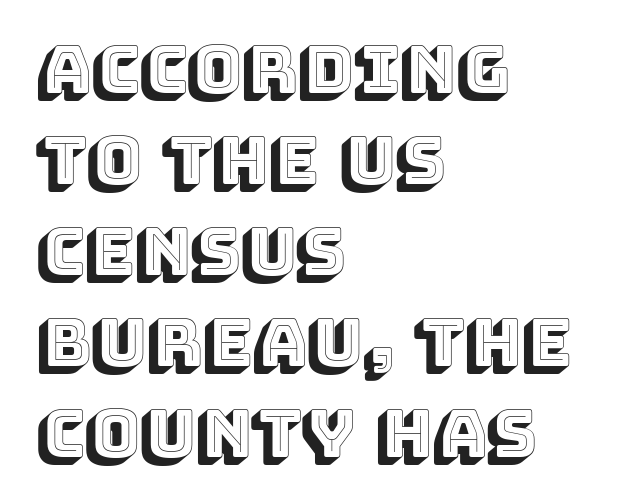
The image shows 66 px text type, upright; set left-aligned, normal line spacing (1.38x), normal letter spacing, not underlined; a large x-height.
